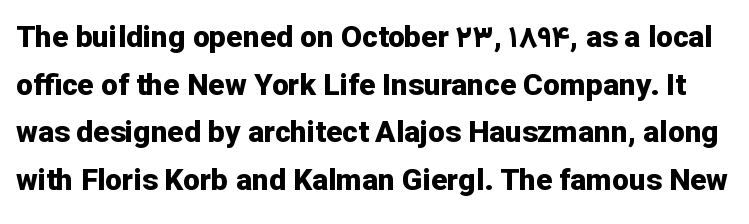
The image shows 30 px bold sans-serif type, upright; set normal line spacing (1.59x), normal letter spacing, not underlined; low stroke contrast and a medium x-height.
